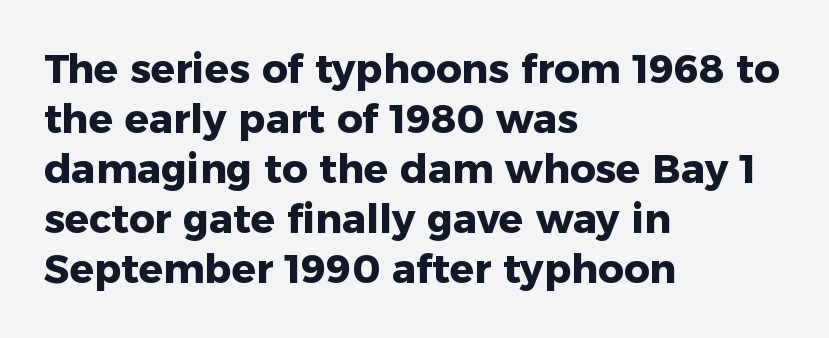
{"serif": "no", "italic": "no", "bold": "yes", "weight": "heavy", "width": "normal", "stroke_contrast": "low", "x_height": "medium", "monospaced": "no", "underline": "no", "align": "left", "line_spacing": "normal", "line_spacing_ratio": 1.25, "letter_spacing": "normal", "letter_spacing_em": 0.0, "glyph_px": 40}
